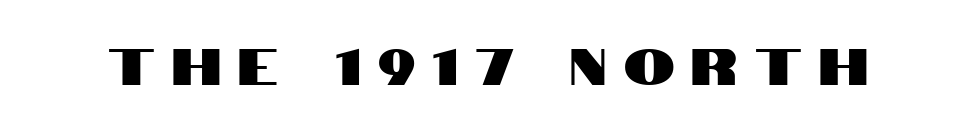
{"serif": "no", "italic": "no", "width": "condensed", "stroke_contrast": "high", "x_height": "large", "monospaced": "no", "underline": "no", "letter_spacing": "wide", "letter_spacing_em": 0.34, "glyph_px": 51}
